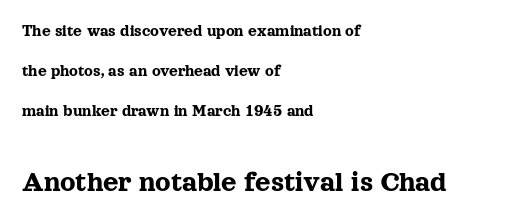
Line spacing here is loose. Underline: absent. Looks like regular typesetting: each glyph gets only the width it needs. The tracking reads as untouched default to a designer's eye. The passage shown is typeset with a serif family.
